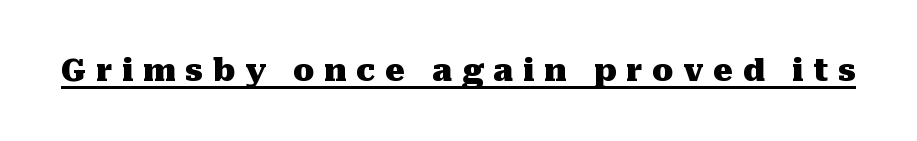
Q: Is the text bold? A: Yes.
Q: Is the text italic (slanted)? A: No, it is upright.
Q: Is the typeface a serif or a sans-serif typeface? A: Serif.
Q: Is the text underlined? A: Yes.
Q: Is the spacing between letters normal or unusually wide? A: Unusually wide.
Q: Width (condensed, normal, or wide)? A: Normal.
Q: Stroke contrast? A: Medium.
Q: x-height? A: Medium.
Q: Monospaced? A: No.
